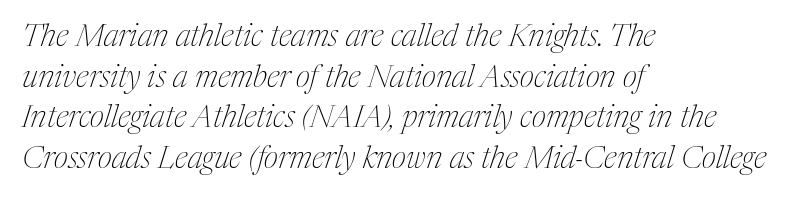
This block has exactly the height ordinary leading produces. Observe the ordinary spacing: letters are neighbours, not strangers. No letter is thick-stroked: the sample isn't bold. Unlike a clean sans, this face finishes its strokes with serifs. Varying glyph widths throughout — classic text-font behaviour. Typeset ragged right — the left edge is the straight one.
